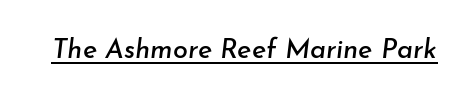
Quick note: italic. Spacing between characters is what you'd get straight out of the box. Notice how a bar underscores the lettering throughout.
